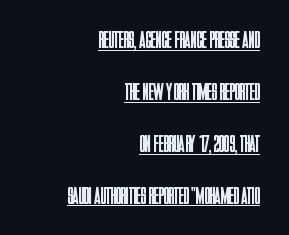
The image shows 24 px text type, upright; set right-aligned, loose line spacing (2.16x), normal letter spacing, underlined.
